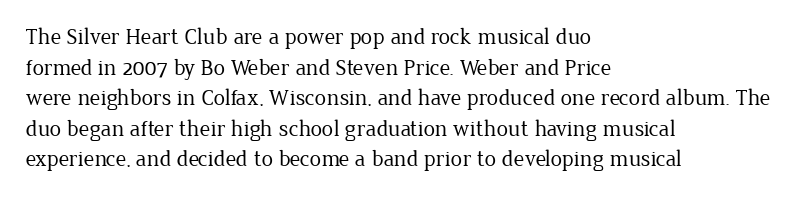
{"italic": "no", "bold": "no", "underline": "no", "align": "left", "line_spacing": "normal", "line_spacing_ratio": 1.33, "letter_spacing": "normal", "letter_spacing_em": 0.0, "glyph_px": 23}
